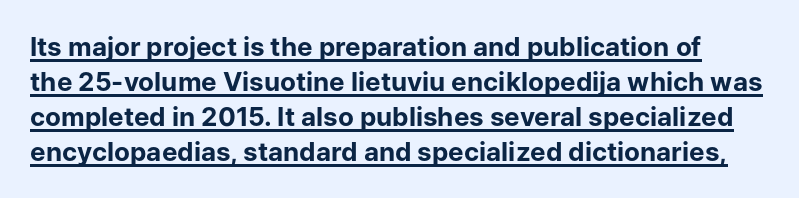
{"italic": "no", "bold": "yes", "underline": "yes", "line_spacing": "normal", "line_spacing_ratio": 1.34, "letter_spacing": "normal", "letter_spacing_em": 0.0, "glyph_px": 26}
